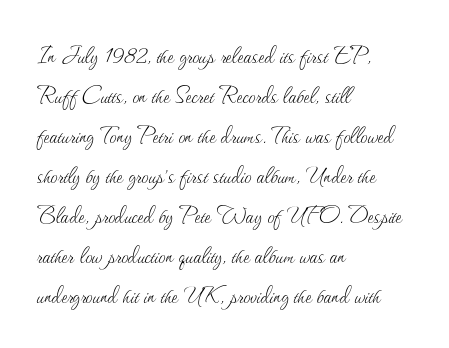
{"bold": "no", "weight": "thin", "width": "normal", "stroke_contrast": "medium", "x_height": "small", "monospaced": "no", "underline": "no", "align": "left", "line_spacing": "normal", "line_spacing_ratio": 1.43, "letter_spacing": "normal", "letter_spacing_em": 0.0, "glyph_px": 28}
